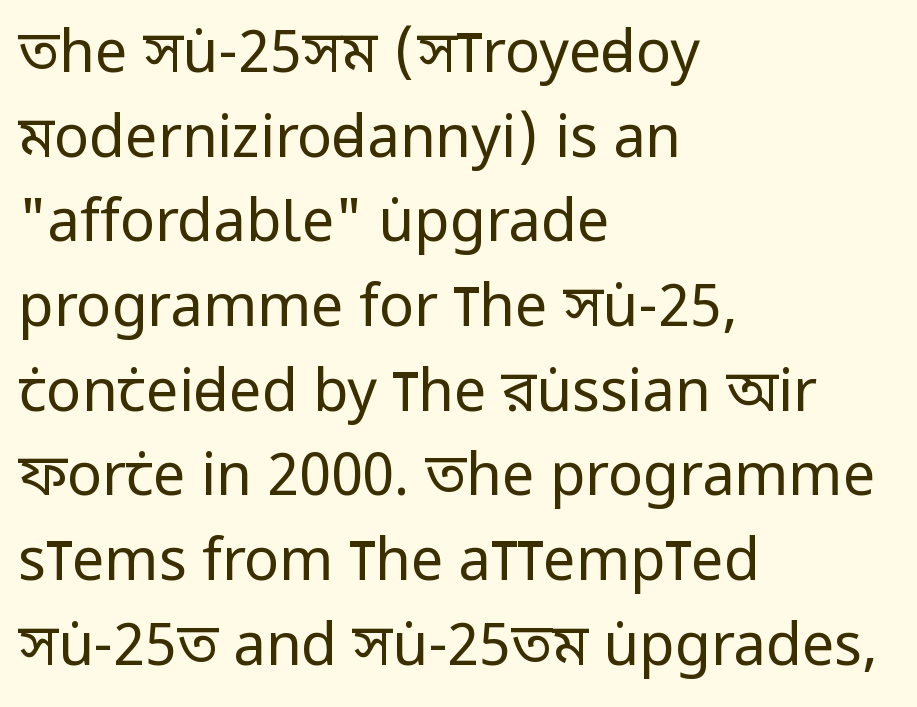
Stems and bowls with no extra thickness — not bold. Style check: upright. This sample uses a sans-serif face. Notice how descenders clear the ascenders below comfortably — that's standard leading. Horizontally, the lines are justified to the leading edge only. Each letter keeps its own natural width here, so spacing adapts to shape.
